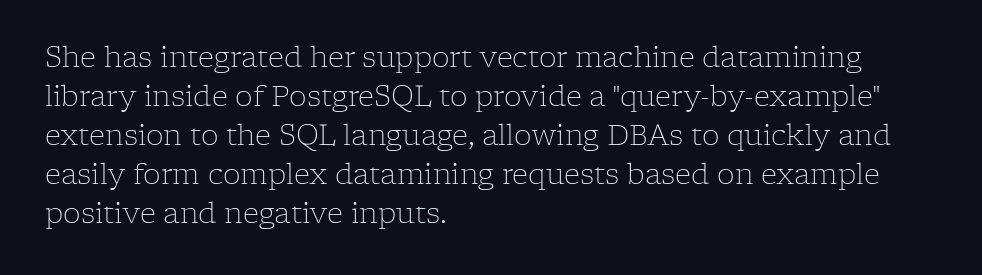
Q: Is the text bold? A: No.
Q: Is the text italic (slanted)? A: No, it is upright.
Q: Is the typeface a serif or a sans-serif typeface? A: Serif.
Q: Is the text underlined? A: No.
Q: How is the paragraph aligned? A: Left-aligned.
Q: Is the spacing between letters normal or unusually wide? A: Normal.
Q: Is the spacing between lines tight, normal or loose? A: Normal.
Q: Width (condensed, normal, or wide)? A: Normal.
Q: Stroke contrast? A: Low.
Q: x-height? A: Medium.
Q: Monospaced? A: No.
